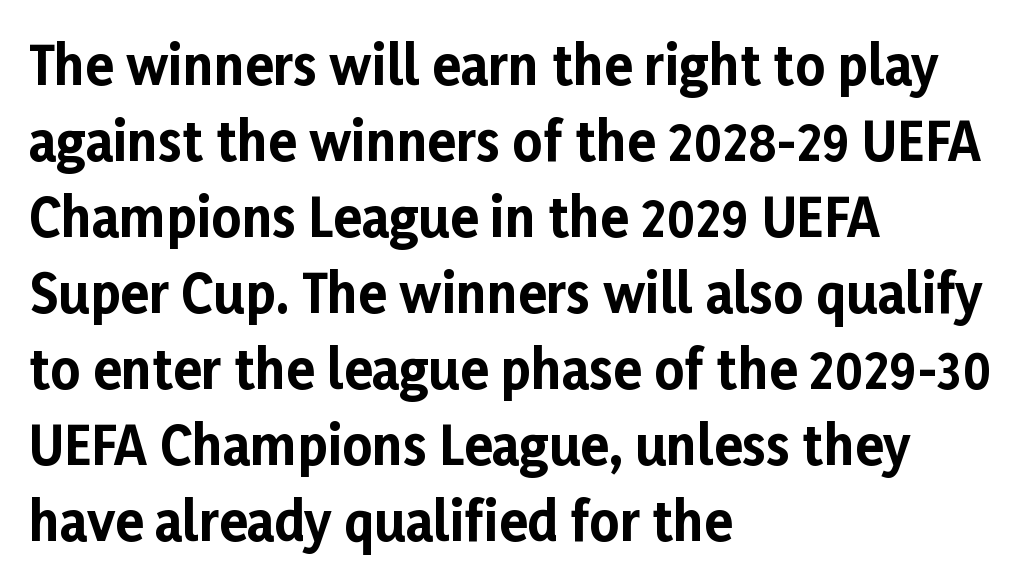
Q: Is the text bold? A: Yes.
Q: Is the text italic (slanted)? A: No, it is upright.
Q: Is the typeface a serif or a sans-serif typeface? A: Sans-serif.
Q: Is the text underlined? A: No.
Q: How is the paragraph aligned? A: Left-aligned.
Q: Is the spacing between letters normal or unusually wide? A: Normal.
Q: Is the spacing between lines tight, normal or loose? A: Normal.
Q: Width (condensed, normal, or wide)? A: Normal.
Q: Stroke contrast? A: Low.
Q: x-height? A: Medium.
Q: Monospaced? A: No.
